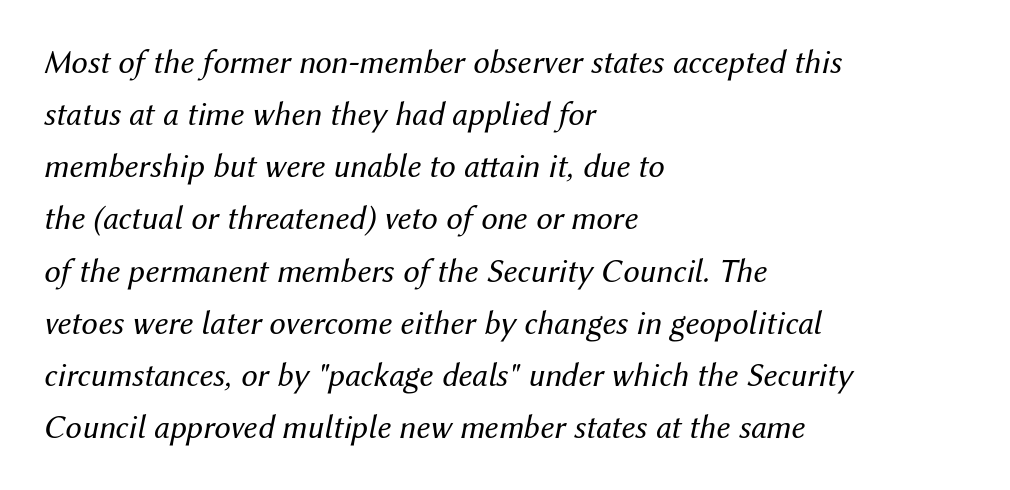
{"italic": "yes", "lean": "right", "slant_degrees": 12, "bold": "no", "weight": "regular", "width": "normal", "stroke_contrast": "medium", "x_height": "medium", "monospaced": "no", "underline": "no", "align": "left", "line_spacing": "normal", "line_spacing_ratio": 1.58, "letter_spacing": "normal", "letter_spacing_em": 0.0, "glyph_px": 33}
